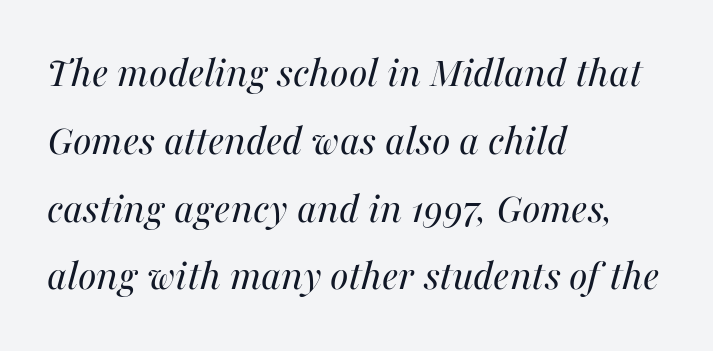
{"italic": "yes", "lean": "right", "slant_degrees": 16, "bold": "no", "weight": "regular", "width": "normal", "stroke_contrast": "medium", "x_height": "medium", "monospaced": "no", "underline": "no", "align": "left", "line_spacing": "normal", "line_spacing_ratio": 1.54, "letter_spacing": "normal", "letter_spacing_em": 0.0, "glyph_px": 44}
